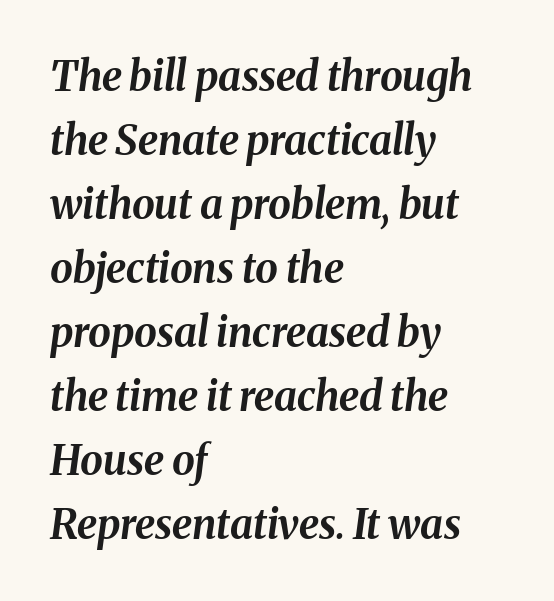
The image shows 41 px bold type, italic (leaning right); set left-aligned, normal line spacing (1.56x), normal letter spacing, not underlined; medium stroke contrast and a medium x-height.
